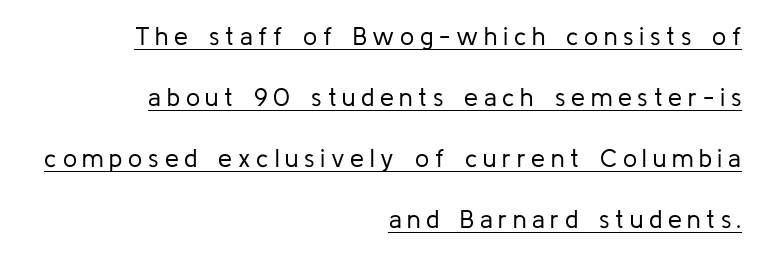
The image shows 25 px text type, upright; set right-aligned, loose line spacing (2.44x), unusually wide letter spacing (+0.23 em), underlined.
